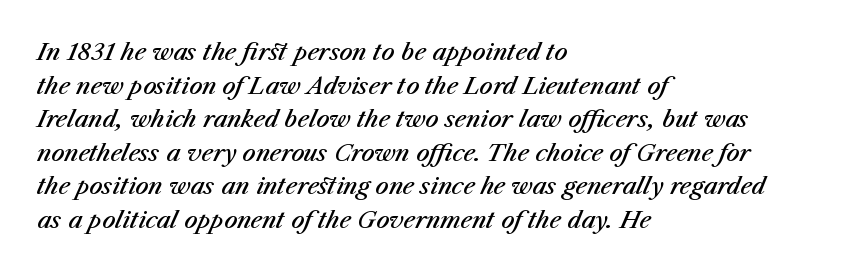
{"italic": "yes", "lean": "right", "slant_degrees": 23, "bold": "semi", "underline": "no", "align": "left", "line_spacing": "normal", "line_spacing_ratio": 1.46, "letter_spacing": "normal", "letter_spacing_em": 0.0, "glyph_px": 23}
